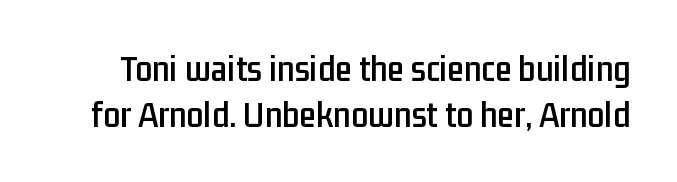
The passage shown is typed in a proportional face where columns would drift. Unmarked baselines from the first word to the last. If you drew a line through each stem, it would be perfectly vertical. Font category for this specimen: sans-serif. These lines keep a tight, regular rhythm from letter to letter.
